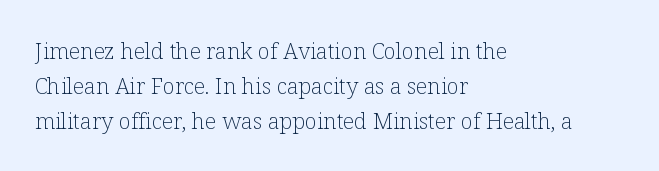
Every stem runs plumb, perpendicular to the baseline. Ink coverage per letter is moderate at most. Does extra space separate the letters? No, they use regular spacing. Line starts are locked; line ends wander. If you measured baseline to baseline, you'd find a middling distance.
